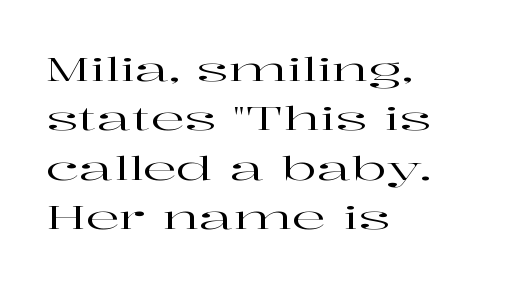
The image shows 33 px wide serif type, upright; set left-aligned, normal line spacing (1.5x), normal letter spacing, not underlined; high stroke contrast and a medium x-height.
